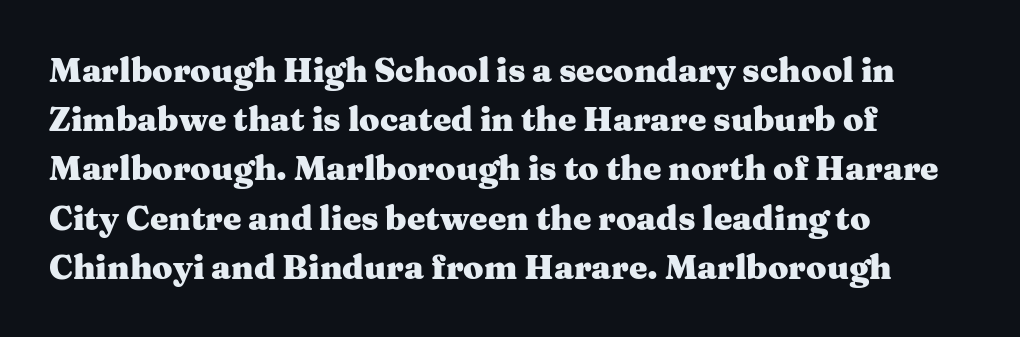
The image shows 33 px heavy, wide serif type, upright; set left-aligned, normal line spacing (1.49x), normal letter spacing, not underlined; medium stroke contrast and a medium x-height.
